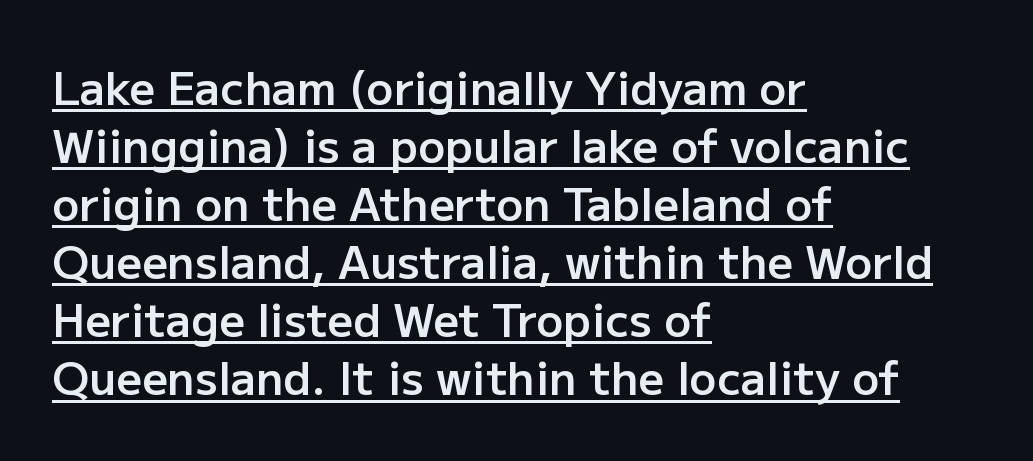
{"serif": "no", "italic": "no", "bold": "semi", "weight": "semibold", "width": "normal", "stroke_contrast": "low", "x_height": "medium", "monospaced": "no", "underline": "yes", "align": "left", "line_spacing": "normal", "line_spacing_ratio": 1.29, "letter_spacing": "normal", "letter_spacing_em": 0.0, "glyph_px": 45}
